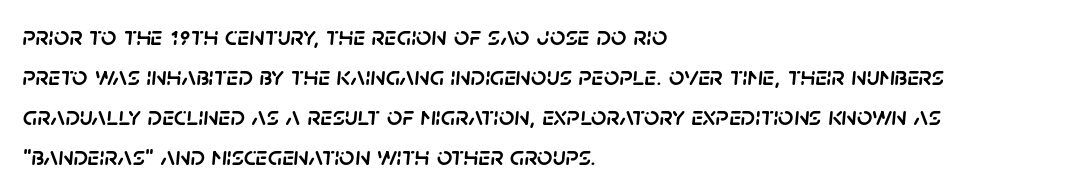
{"italic": "yes", "lean": "right", "slant_degrees": 5, "underline": "no", "align": "left", "line_spacing": "normal", "line_spacing_ratio": 1.48, "letter_spacing": "normal", "letter_spacing_em": 0.0, "glyph_px": 27}
